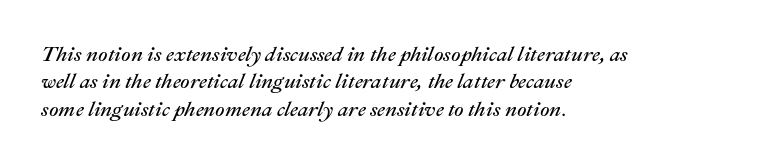
The image shows 21 px text type, italic (leaning right); set left-aligned, normal line spacing (1.3x), normal letter spacing, not underlined.
